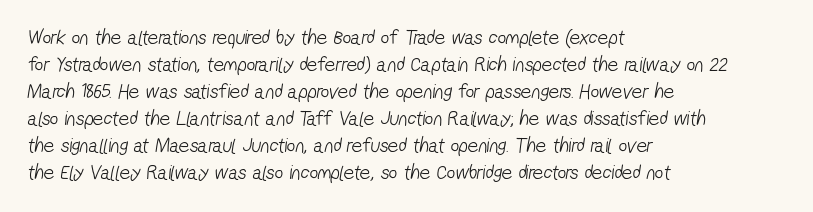
{"bold": "no", "underline": "no", "align": "left", "line_spacing": "normal", "line_spacing_ratio": 1.29, "letter_spacing": "normal", "letter_spacing_em": 0.0, "glyph_px": 21}
